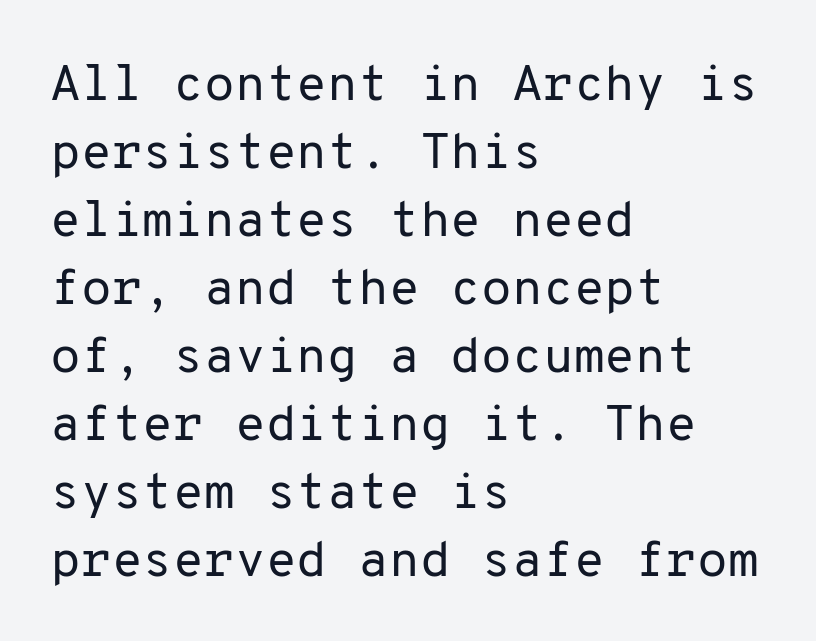
The image shows 50 px regular-weight sans-serif type, upright, monospaced; set left-aligned, normal line spacing (1.36x), normal letter spacing, not underlined; low stroke contrast and a medium x-height.
